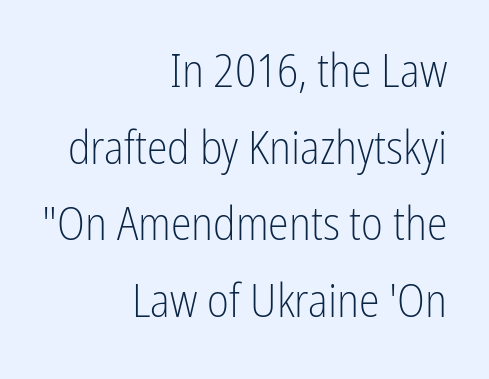
The image shows 47 px light, condensed sans-serif type, upright; set right-aligned, normal line spacing (1.63x), normal letter spacing, not underlined; low stroke contrast and a medium x-height.
